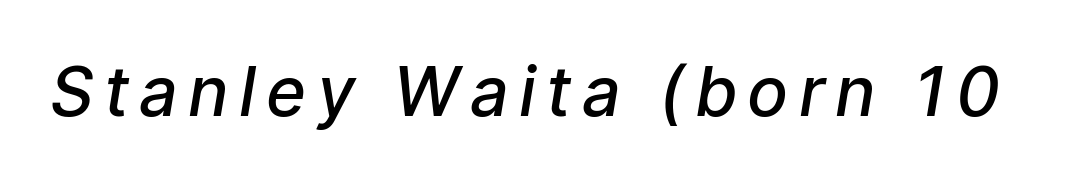
Q: Is the text bold? A: Semi-bold.
Q: Is the typeface a serif or a sans-serif typeface? A: Sans-serif.
Q: Is the text underlined? A: No.
Q: Width (condensed, normal, or wide)? A: Normal.
Q: Stroke contrast? A: Low.
Q: x-height? A: Medium.
Q: Monospaced? A: No.
